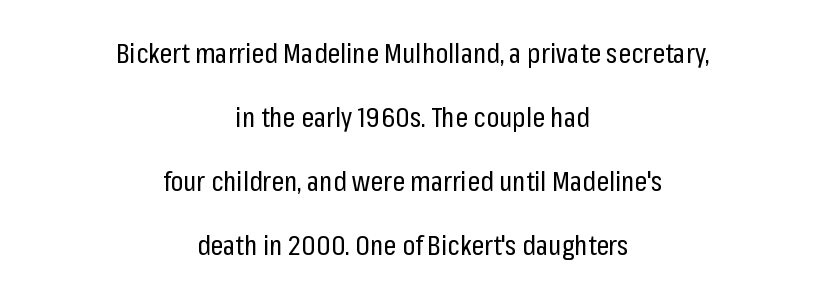
The image shows 28 px regular-weight, condensed sans-serif type, upright; set centered, loose line spacing (2.29x), normal letter spacing, not underlined; low stroke contrast and a medium x-height.
